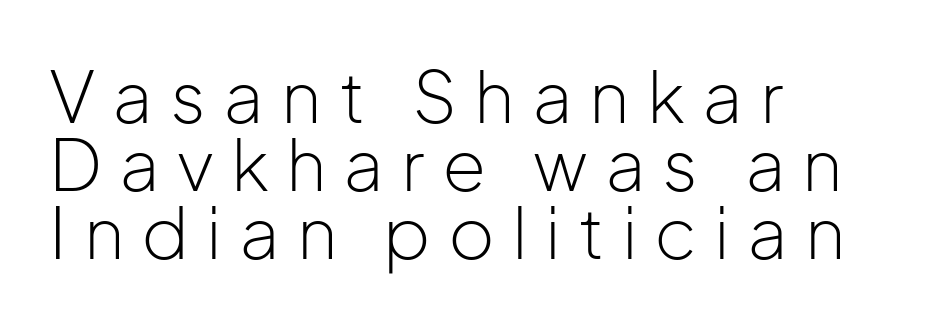
Each letter keeps its own natural width here, so spacing adapts to shape. Descenders are the only things crossing below the line. Stroke terminals: plain, sans-serif. The type sits square on the baseline with zero lean. The lines in this sample share a left origin and differ only in where they stop. Each new line begins almost immediately beneath the previous one.
